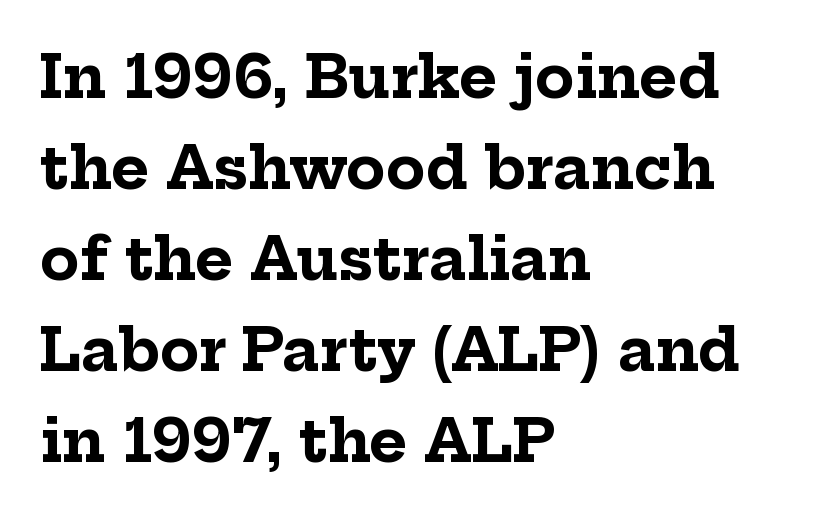
Typesetter's note: full bold, strokes at maximum text heaviness. Horizontal alignment here is leftward, the default for most running prose. The passage shown has conventional tracking throughout. The foot of each line stays bare and open. A typesetter would call this proportional, since set widths differ per character.
